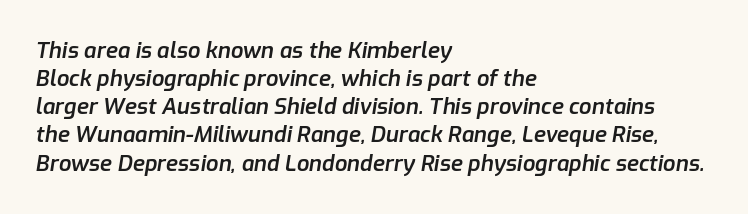
The image shows 22 px text type, italic (leaning right); set left-aligned, normal line spacing (1.28x), normal letter spacing, not underlined.
